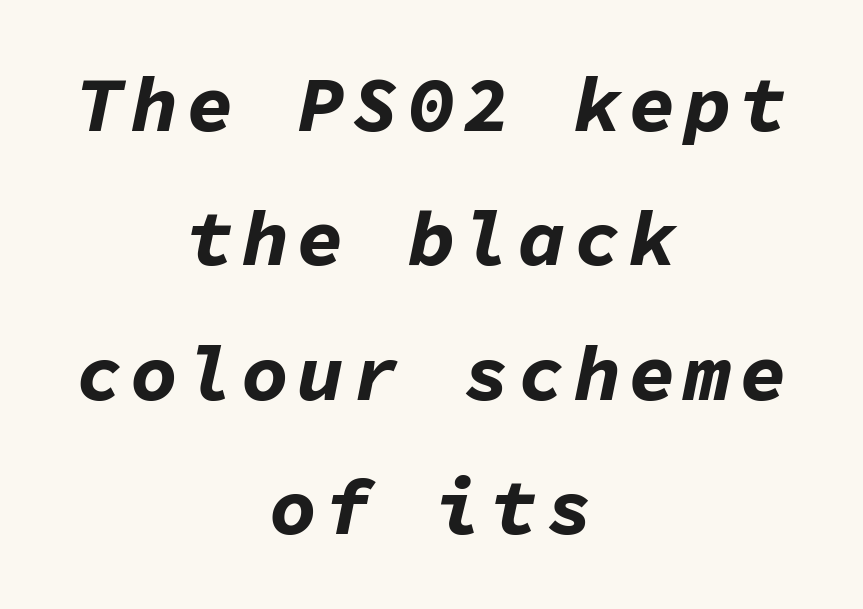
Q: Is the text bold? A: Yes.
Q: Is the text italic (slanted)? A: Yes, it leans right by about 11 degrees.
Q: Is the text underlined? A: No.
Q: How is the paragraph aligned? A: Centered.
Q: Is the spacing between lines tight, normal or loose? A: Normal.
Q: Width (condensed, normal, or wide)? A: Normal.
Q: Stroke contrast? A: Low.
Q: x-height? A: Medium.
Q: Monospaced? A: Yes.
